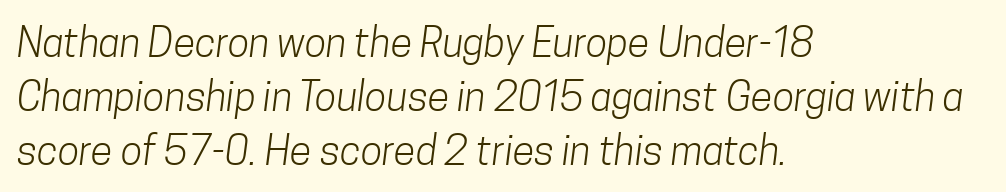
The image shows 40 px light, condensed sans-serif type; set left-aligned, normal line spacing (1.35x), normal letter spacing, not underlined; low stroke contrast and a medium x-height.
